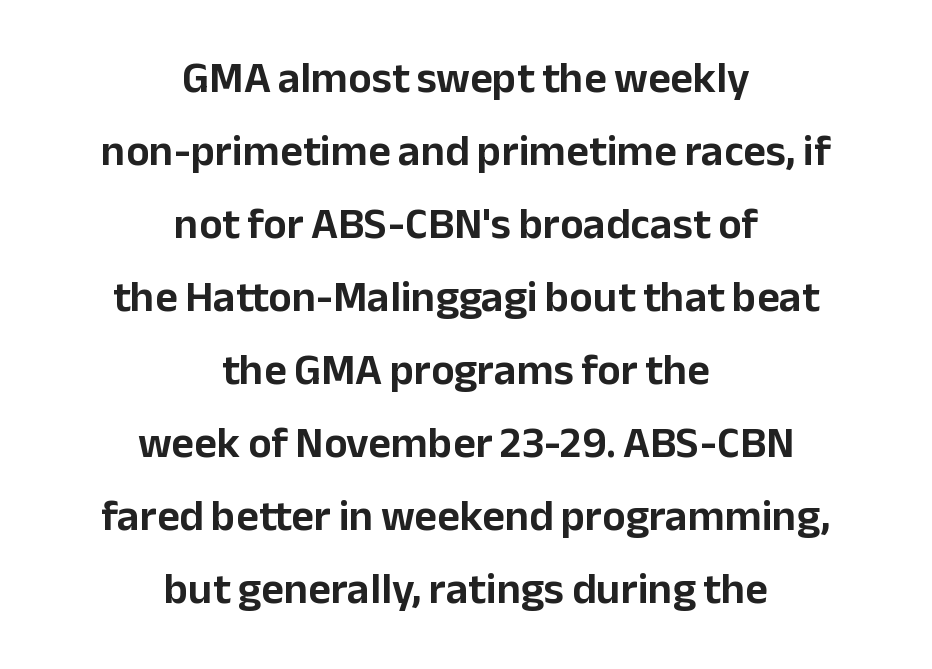
Lines of text with bare space underneath. The face used here is rendered with its standard letterfit. Line starts and ends both wander, symmetrically. Nope, not italic — everything's standing straight. Font category for this specimen: sans-serif. You could not count columns in this text — the font is proportionally spaced.
